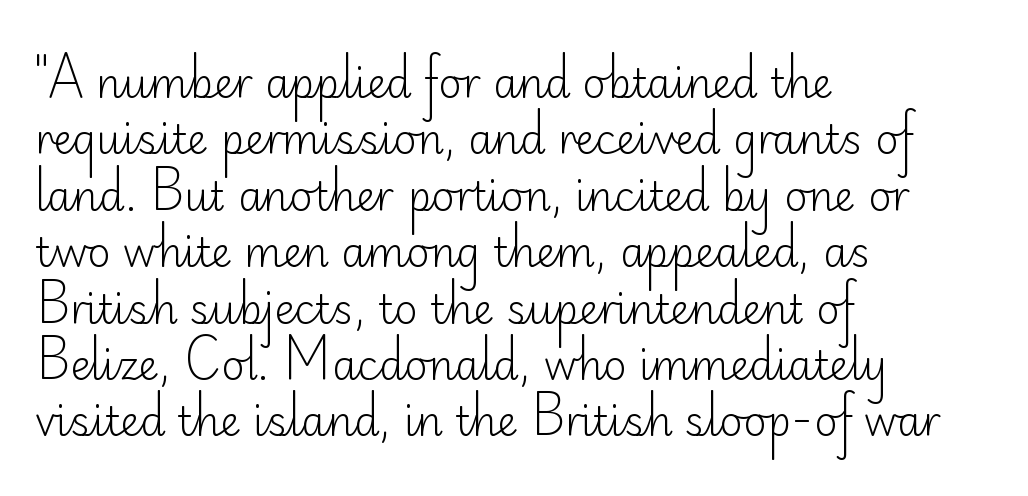
Q: Is the text bold? A: No.
Q: Is the text italic (slanted)? A: No, it is upright.
Q: Is the typeface a serif or a sans-serif typeface? A: Sans-serif.
Q: Is the text underlined? A: No.
Q: How is the paragraph aligned? A: Left-aligned.
Q: Is the spacing between letters normal or unusually wide? A: Normal.
Q: Is the spacing between lines tight, normal or loose? A: Normal.
Q: Width (condensed, normal, or wide)? A: Normal.
Q: Stroke contrast? A: Low.
Q: x-height? A: Small.
Q: Monospaced? A: No.
